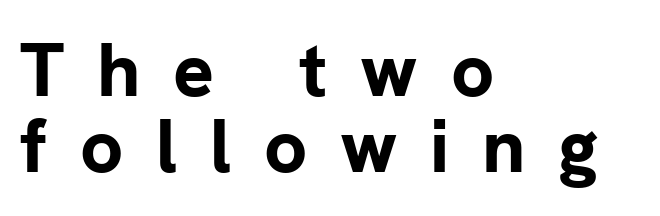
You could barely slide anything between these rows. Is the type bold? Yes — the strokes are clearly thick and heavy. These lines are rendered in a variable-pitch font. Tall strokes in this sample are plumb rather than angled. This rendering features lettering with no underline.
